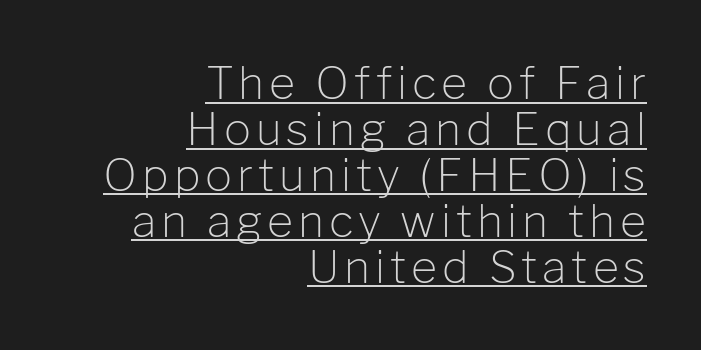
The image shows 45 px light sans-serif type, upright; set right-aligned, tight line spacing (1.02x), underlined; low stroke contrast and a medium x-height.
